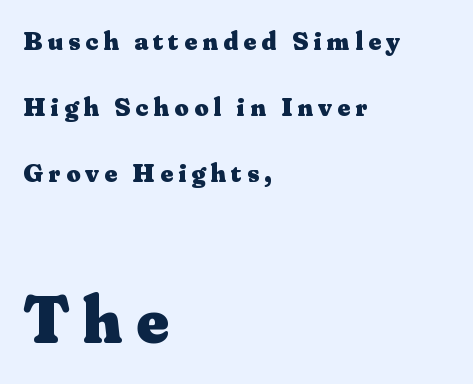
Look at the bottom of the vertical strokes: they flare into serifs here. The rendering uses a bold face; every stroke is thick and dark. Check the space under the baseline: it is left empty. Spacing between characters has been opened up far beyond the box default.
